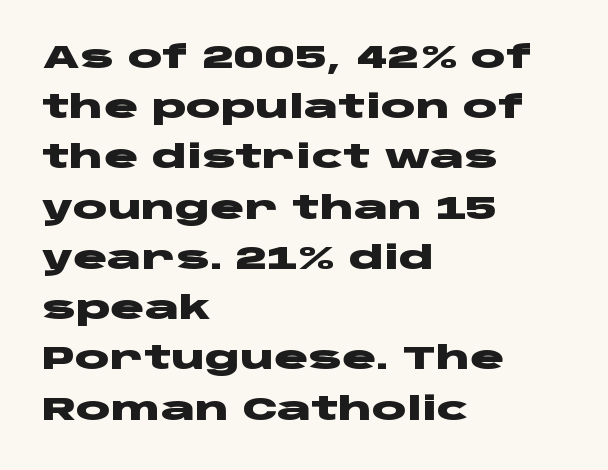
The image shows 32 px heavy, wide sans-serif type, upright; set left-aligned, normal line spacing (1.57x), normal letter spacing, not underlined; low stroke contrast and a large x-height.
